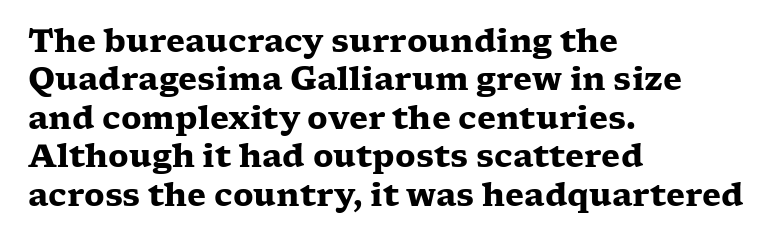
The image shows 31 px heavy, wide serif type, upright; set left-aligned, line spacing 1.24x, normal letter spacing, not underlined; low stroke contrast and a medium x-height.
